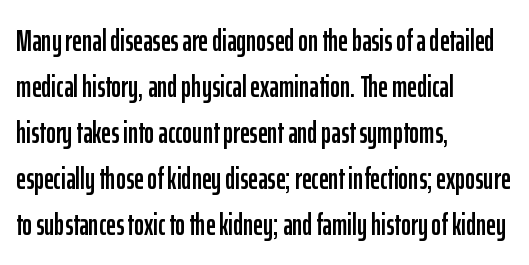
The image shows 30 px condensed sans-serif type, upright; set left-aligned, normal line spacing (1.53x), normal letter spacing, not underlined; low stroke contrast and a medium x-height.
